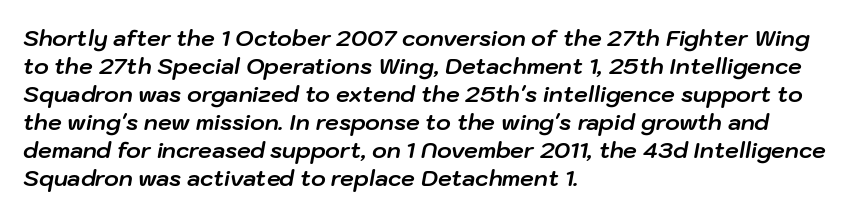
Observe the lean: these are italic letterforms. The zone under the glyphs is completely vacant. Evenly set lines give the paragraph a standard silhouette. Where is the straight margin? On the left.
